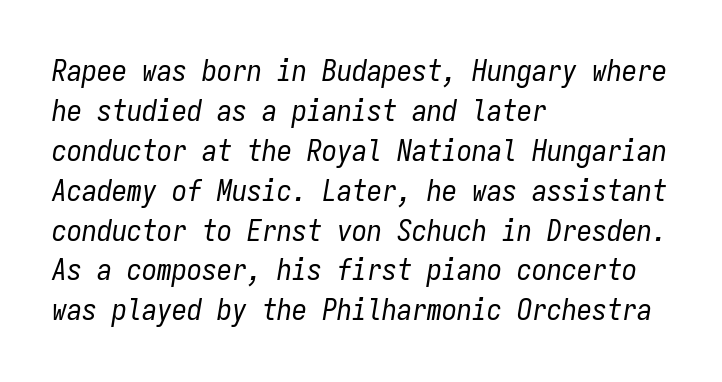
Any mark beneath the type? The region is blank. The passage shown leans; its letterforms are oblique. Caption: multi-line text, flush left, ragged right. Nobody touched the tracking dial on this one. Spacing verdict: monospaced, one width for all characters. The passage shown is not bold in any degree.
